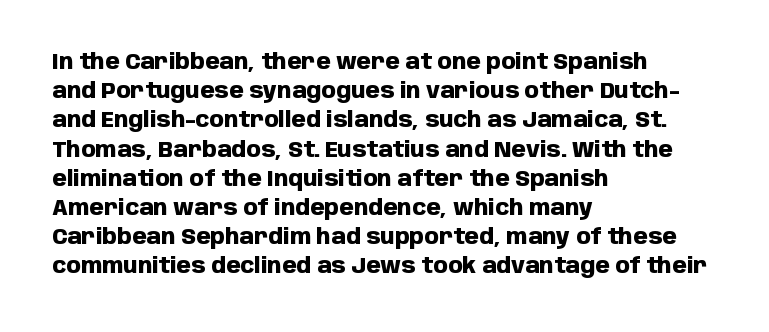
Q: Is the text bold? A: Yes.
Q: Is the text italic (slanted)? A: No, it is upright.
Q: Is the text underlined? A: No.
Q: How is the paragraph aligned? A: Left-aligned.
Q: Is the spacing between letters normal or unusually wide? A: Normal.
Q: Is the spacing between lines tight, normal or loose? A: Normal.
